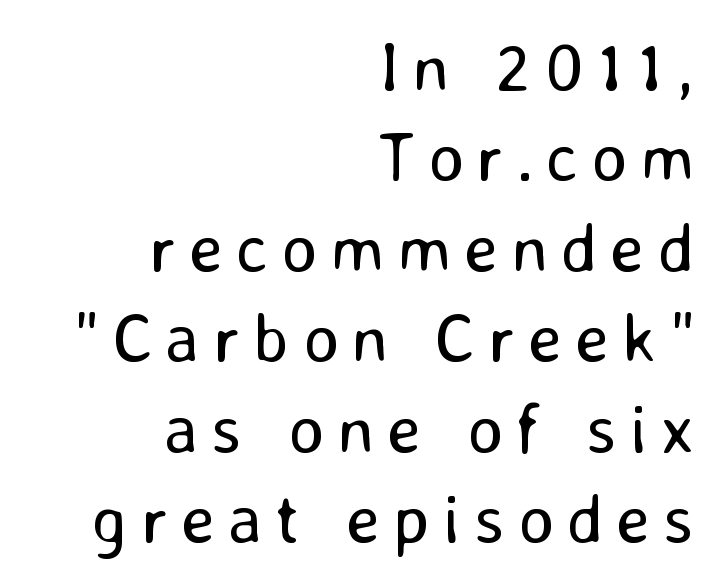
Visually the block forms a straight wall on the right and a jagged coastline on the left. Words float on clear page, feet unadorned. Baseline-to-baseline distance is the conventional proportion of letter height. Stroke terminals: plain, sans-serif. The rendering uses natural spacing where letterforms have individual widths.
